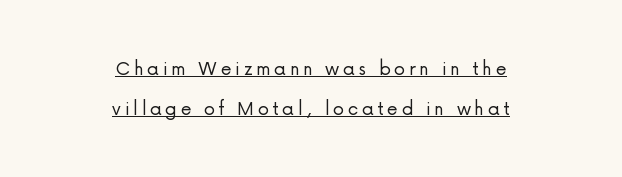
{"italic": "no", "bold": "no", "underline": "yes", "align": "center", "line_spacing_ratio": 1.84, "glyph_px": 22}
